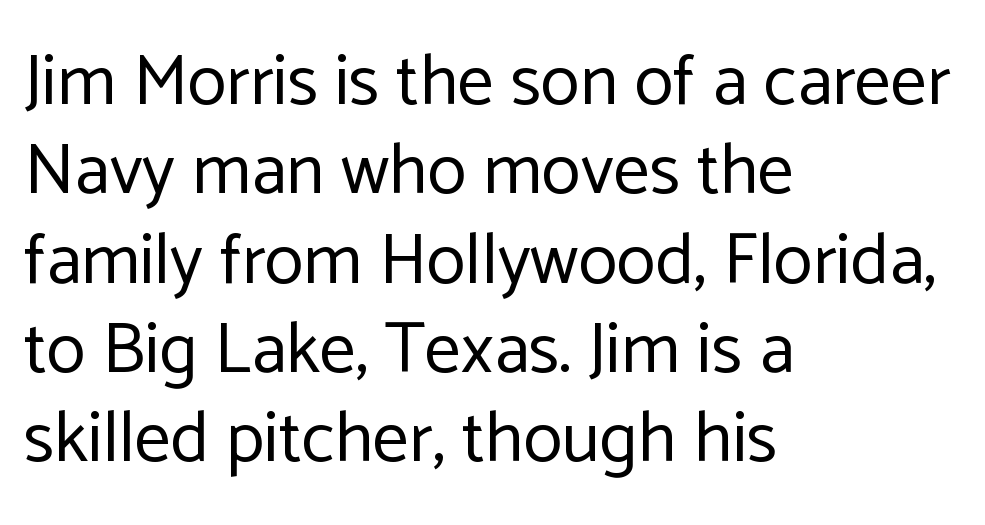
{"serif": "no", "italic": "no", "bold": "no", "weight": "regular", "width": "normal", "stroke_contrast": "low", "x_height": "medium", "monospaced": "no", "underline": "no", "align": "left", "line_spacing_ratio": 1.24, "letter_spacing": "normal", "letter_spacing_em": 0.0, "glyph_px": 72}
